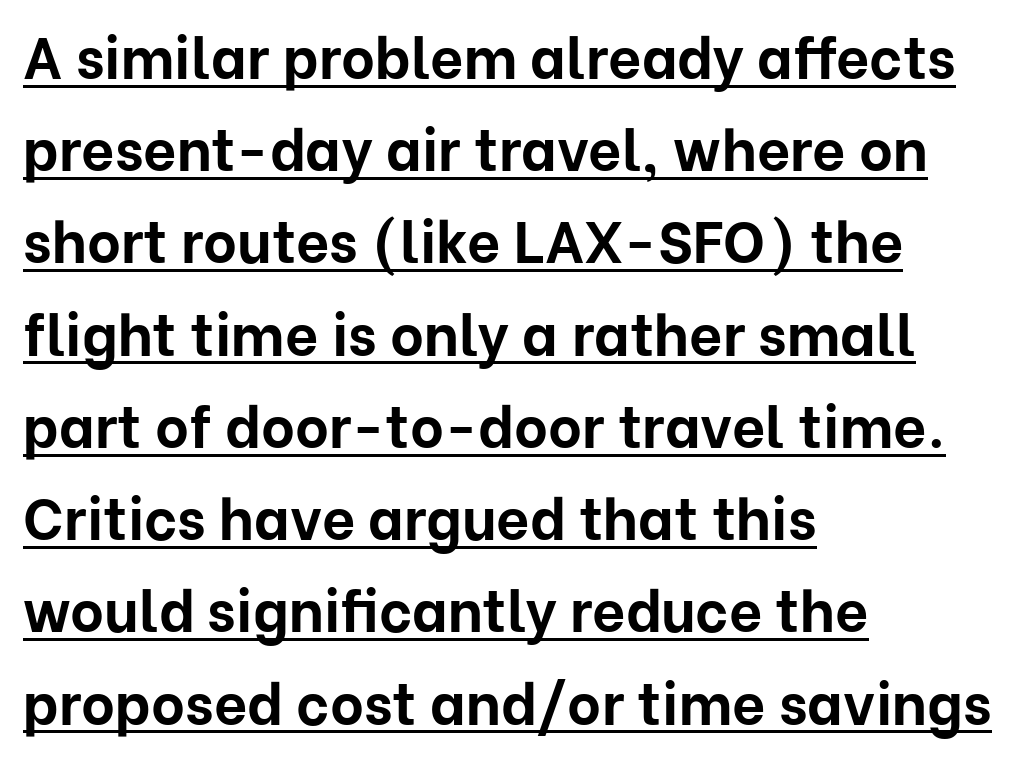
{"serif": "no", "italic": "no", "bold": "yes", "weight": "bold", "width": "normal", "stroke_contrast": "low", "x_height": "medium", "monospaced": "no", "underline": "yes", "align": "left", "line_spacing": "normal", "line_spacing_ratio": 1.59, "letter_spacing": "normal", "letter_spacing_em": 0.0, "glyph_px": 58}
